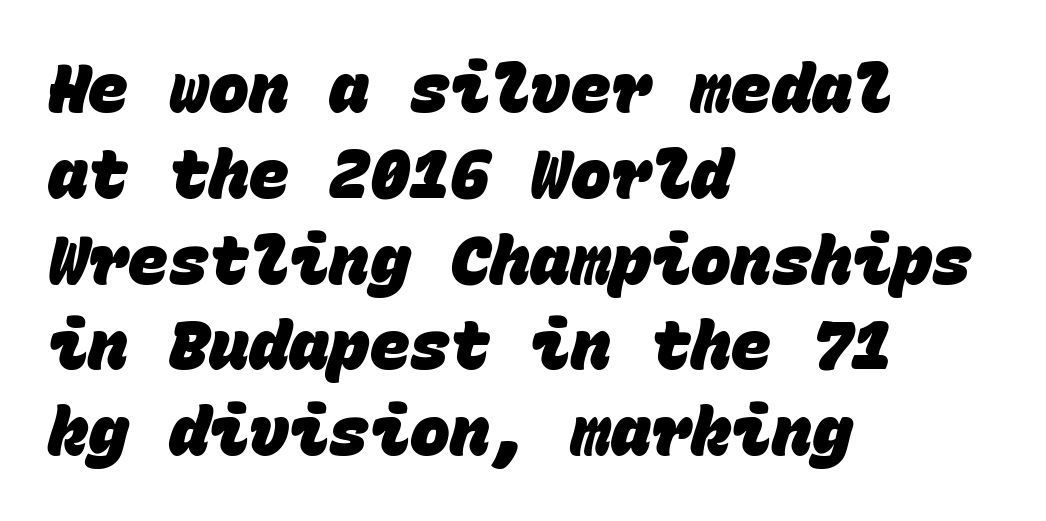
Q: Is the text bold? A: Yes.
Q: Is the typeface a serif or a sans-serif typeface? A: Sans-serif.
Q: Is the text underlined? A: No.
Q: How is the paragraph aligned? A: Left-aligned.
Q: Is the spacing between letters normal or unusually wide? A: Normal.
Q: Is the spacing between lines tight, normal or loose? A: Normal.
Q: Width (condensed, normal, or wide)? A: Normal.
Q: Stroke contrast? A: Low.
Q: x-height? A: Large.
Q: Monospaced? A: Yes.
